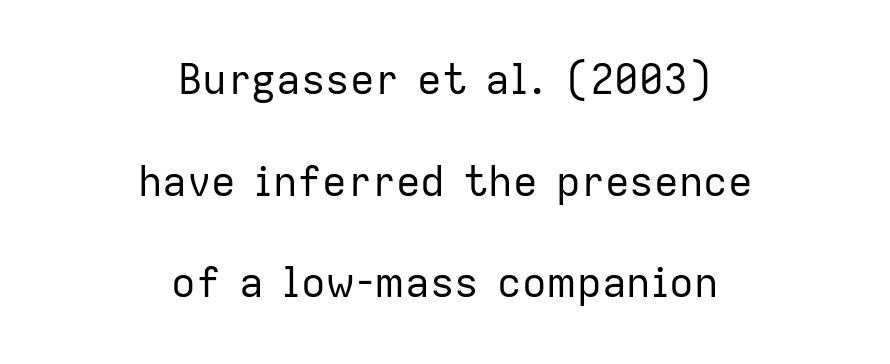
{"serif": "no", "italic": "no", "bold": "no", "weight": "regular", "width": "normal", "stroke_contrast": "low", "x_height": "medium", "monospaced": "no", "underline": "no", "align": "center", "line_spacing": "loose", "line_spacing_ratio": 2.48, "letter_spacing": "normal", "letter_spacing_em": 0.0, "glyph_px": 41}
